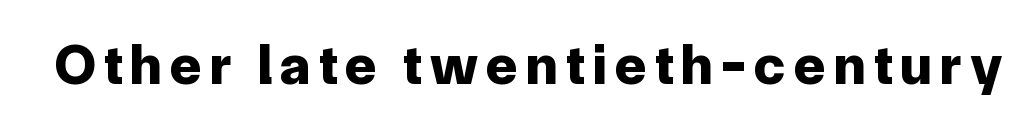
This sample uses a sans-serif face. On the weight axis this lands at bold, roughly 700. These lines are rendered in a variable-pitch font. Honestly, there is no underline to notice here at all.
